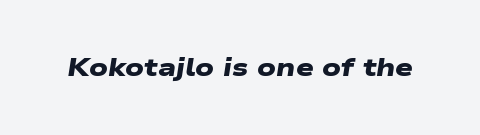
{"bold": "yes", "underline": "no", "letter_spacing": "normal", "letter_spacing_em": 0.0, "glyph_px": 25}
